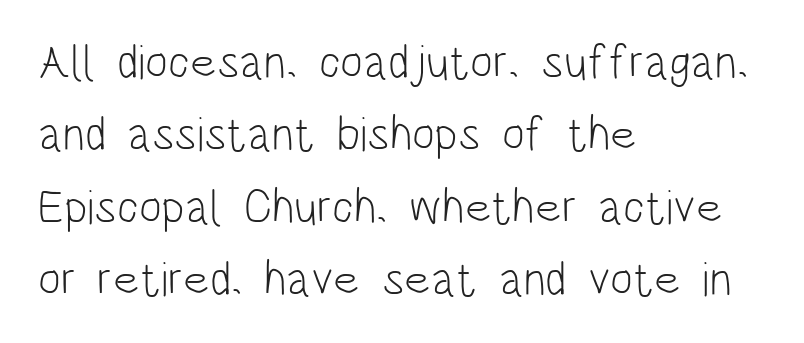
{"serif": "no", "italic": "no", "bold": "no", "weight": "light", "width": "condensed", "stroke_contrast": "low", "x_height": "large", "monospaced": "no", "underline": "no", "align": "left", "line_spacing": "normal", "line_spacing_ratio": 1.51, "letter_spacing": "normal", "letter_spacing_em": 0.0, "glyph_px": 48}
